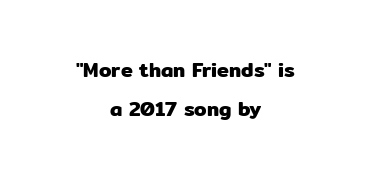
The image shows 20 px text type, upright; set centered, loose line spacing (1.93x), normal letter spacing, not underlined.
